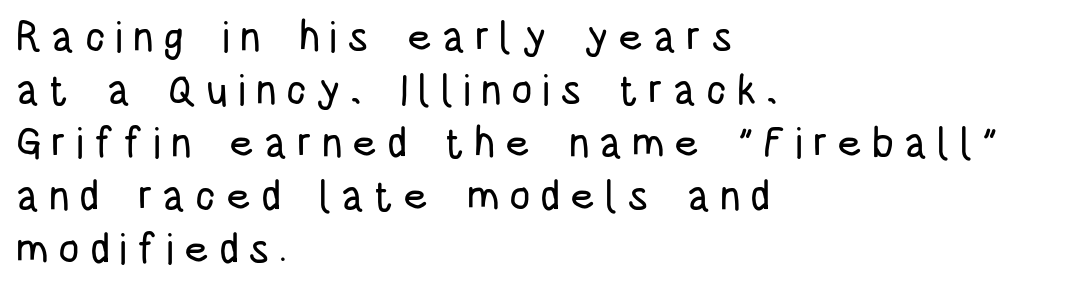
The image shows 42 px condensed sans-serif type, upright; set left-aligned, normal line spacing (1.26x), unusually wide letter spacing (+0.23 em), not underlined; low stroke contrast and a large x-height.
